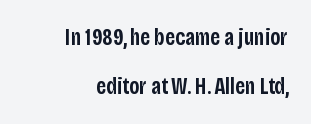
{"italic": "no", "bold": "semi", "underline": "no", "align": "right", "line_spacing": "loose", "line_spacing_ratio": 2.11, "letter_spacing": "normal", "letter_spacing_em": 0.0, "glyph_px": 23}
